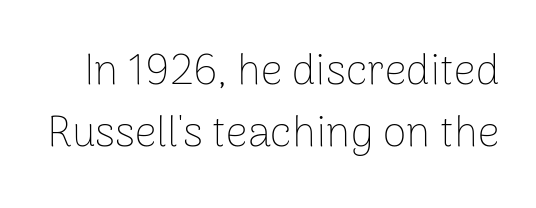
Does the leading feel generous? No, just average. Check under the words: just untouched page. Note: no serifs on the glyphs. Weight: not bold — regular or lighter.
